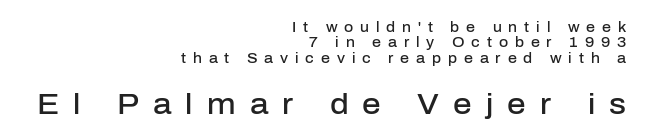
The image shows 29 px semibold sans-serif type, upright; set right-aligned, tight line spacing (1.09x), unusually wide letter spacing (+0.49 em), not underlined; the second (bottom) block is 2.07x larger; low stroke contrast and a medium x-height.
